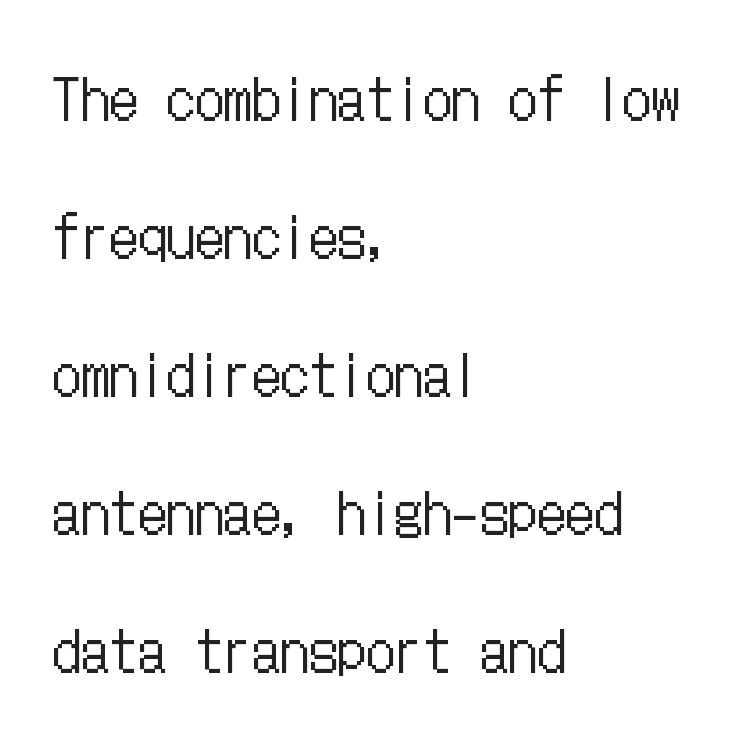
The image shows 57 px regular-weight, condensed type, upright; set left-aligned, loose line spacing (2.42x), normal letter spacing, not underlined; low stroke contrast and a medium x-height.
